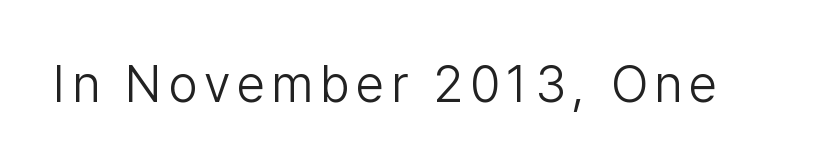
{"serif": "no", "italic": "no", "bold": "no", "weight": "light", "width": "normal", "stroke_contrast": "low", "x_height": "medium", "monospaced": "no", "underline": "no", "glyph_px": 51}
